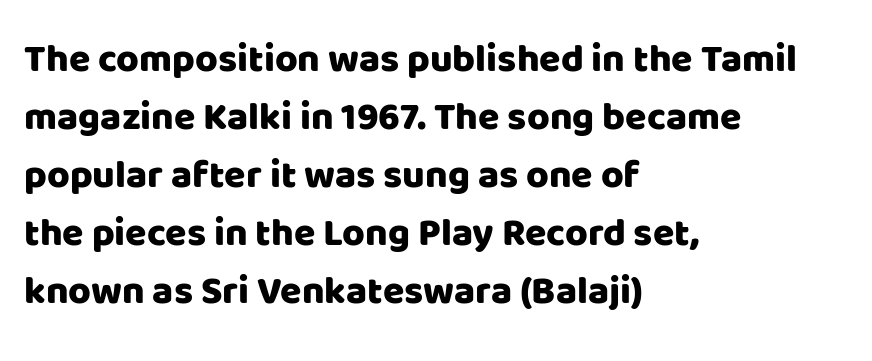
Q: Is the text italic (slanted)? A: No, it is upright.
Q: Is the typeface a serif or a sans-serif typeface? A: Sans-serif.
Q: Is the text underlined? A: No.
Q: How is the paragraph aligned? A: Left-aligned.
Q: Is the spacing between letters normal or unusually wide? A: Normal.
Q: Is the spacing between lines tight, normal or loose? A: Normal.
Q: Width (condensed, normal, or wide)? A: Normal.
Q: Stroke contrast? A: Low.
Q: x-height? A: Large.
Q: Monospaced? A: No.
